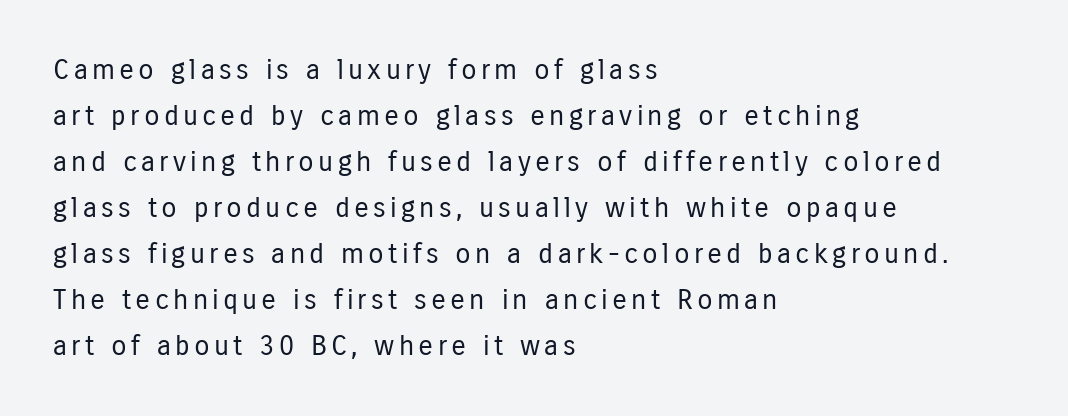
{"serif": "no", "italic": "no", "bold": "no", "weight": "regular", "width": "condensed", "stroke_contrast": "low", "x_height": "medium", "monospaced": "no", "underline": "no", "align": "left", "line_spacing": "normal", "line_spacing_ratio": 1.64, "glyph_px": 28}
